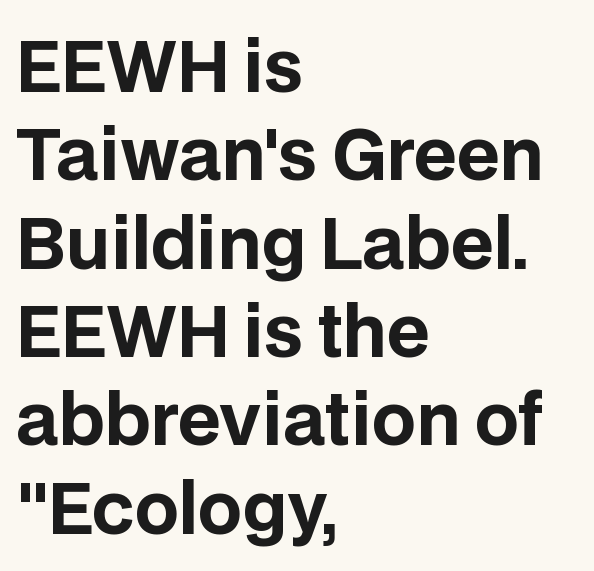
Q: Is the text bold? A: Yes.
Q: Is the text italic (slanted)? A: No, it is upright.
Q: Is the typeface a serif or a sans-serif typeface? A: Sans-serif.
Q: Is the text underlined? A: No.
Q: How is the paragraph aligned? A: Left-aligned.
Q: Is the spacing between letters normal or unusually wide? A: Normal.
Q: Is the spacing between lines tight, normal or loose? A: Normal.
Q: Width (condensed, normal, or wide)? A: Normal.
Q: Stroke contrast? A: Low.
Q: x-height? A: Large.
Q: Monospaced? A: No.
